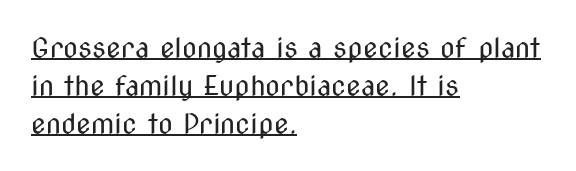
{"italic": "no", "bold": "no", "underline": "yes", "align": "left", "line_spacing": "normal", "line_spacing_ratio": 1.4, "letter_spacing": "normal", "letter_spacing_em": 0.0, "glyph_px": 27}
